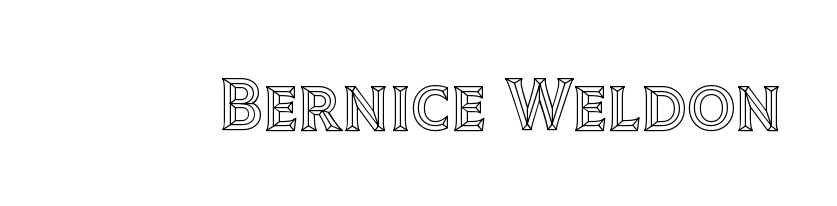
Q: Is the text italic (slanted)? A: No, it is upright.
Q: Is the text underlined? A: No.
Q: Is the spacing between letters normal or unusually wide? A: Normal.
Q: Width (condensed, normal, or wide)? A: Normal.
Q: x-height? A: Large.
Q: Monospaced? A: No.
